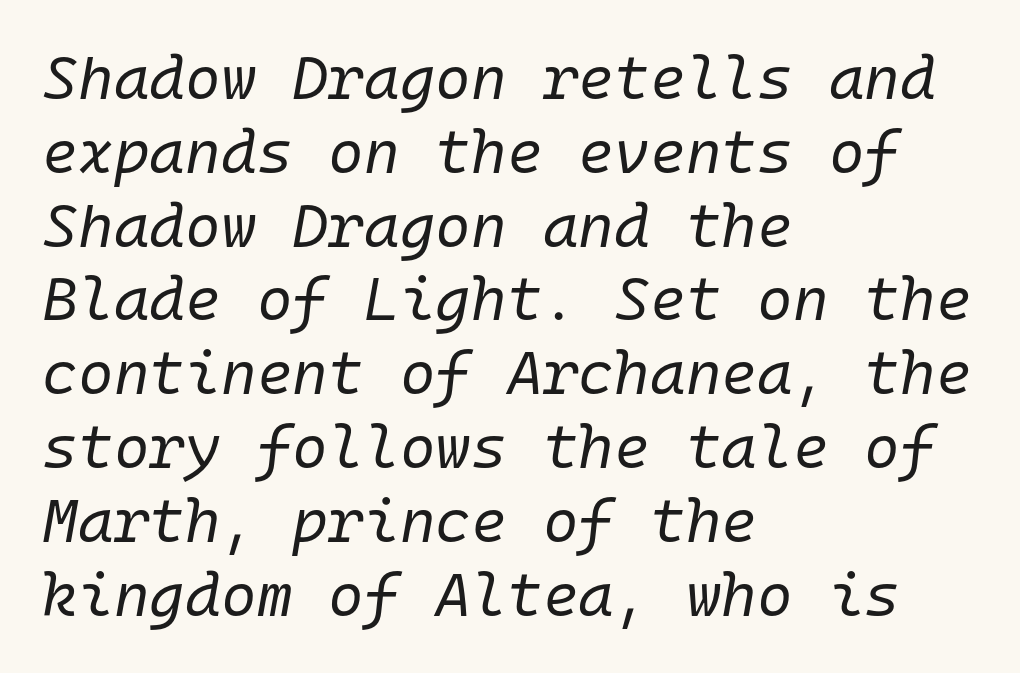
The image shows 61 px regular-weight type, italic (leaning right), monospaced; set left-aligned, line spacing 1.21x, normal letter spacing, not underlined; low stroke contrast and a medium x-height.
